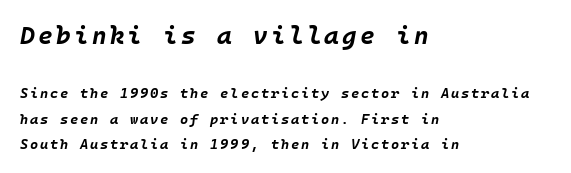
The image shows 25 px bold type, italic (leaning right); set left-aligned, line spacing 1.81x, not underlined; the first (top) block is 1.79x larger.
